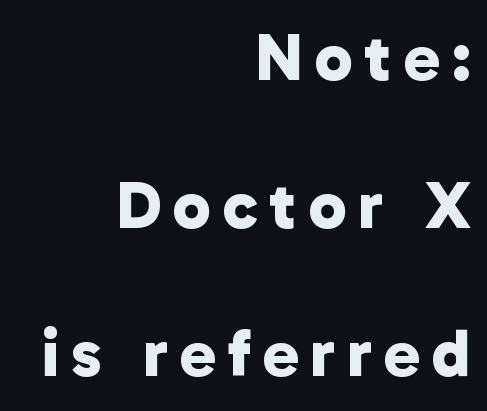
The image shows 68 px bold sans-serif type; set right-aligned, loose line spacing (2.18x), not underlined; low stroke contrast and a medium x-height.
